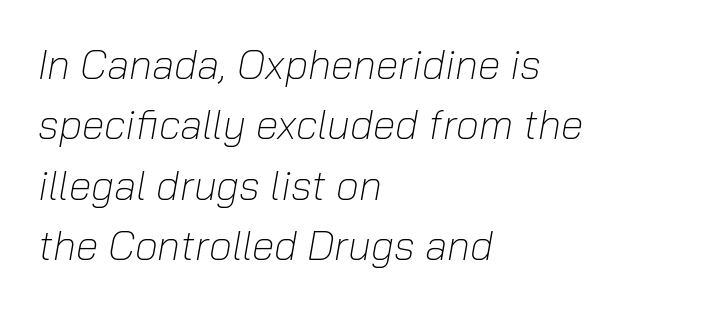
{"italic": "yes", "lean": "right", "slant_degrees": 10, "bold": "no", "weight": "light", "width": "normal", "stroke_contrast": "low", "x_height": "medium", "monospaced": "no", "underline": "no", "align": "left", "line_spacing": "normal", "line_spacing_ratio": 1.47, "letter_spacing": "normal", "letter_spacing_em": 0.0, "glyph_px": 41}
